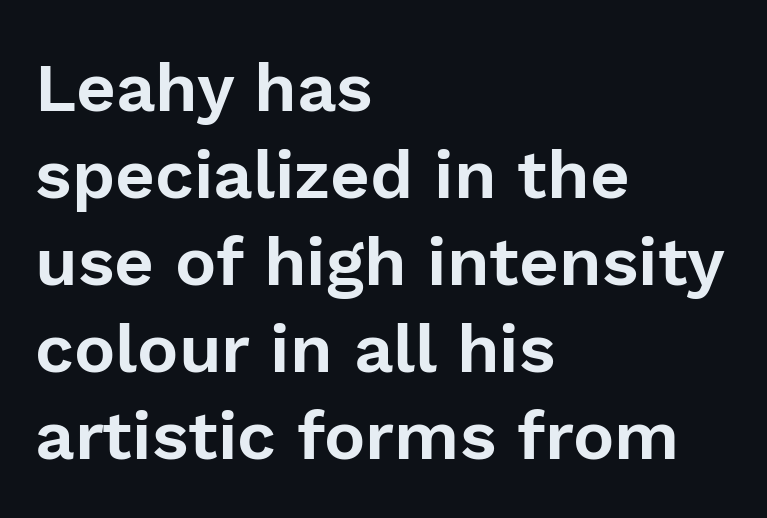
{"serif": "no", "italic": "no", "width": "normal", "stroke_contrast": "low", "x_height": "medium", "monospaced": "no", "underline": "no", "align": "left", "line_spacing": "normal", "line_spacing_ratio": 1.26, "letter_spacing": "normal", "letter_spacing_em": 0.0, "glyph_px": 69}
